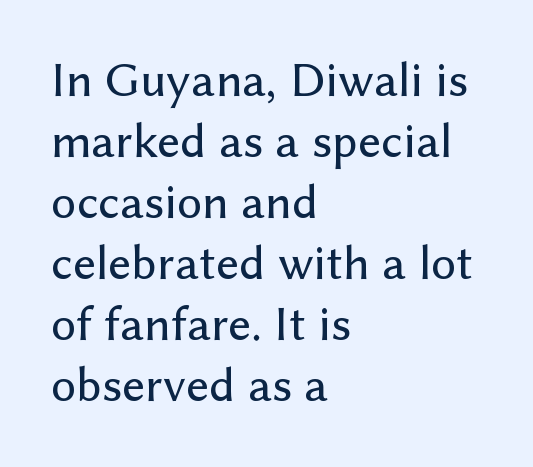
Do the letters lean? They stand straight. Characters follow at the spacing the type designer built in. Clear beneath every line of the passage. Font category for this specimen: sans-serif. If you drew a ruler down the left edge, every line would touch it.
